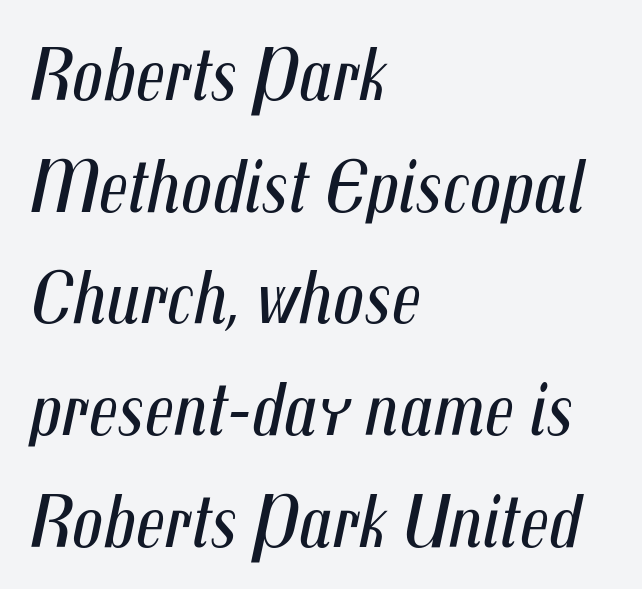
Q: Is the text bold? A: No.
Q: Is the text italic (slanted)? A: Yes, it leans right by about 12 degrees.
Q: Is the text underlined? A: No.
Q: How is the paragraph aligned? A: Left-aligned.
Q: Is the spacing between letters normal or unusually wide? A: Normal.
Q: Is the spacing between lines tight, normal or loose? A: Normal.
Q: Width (condensed, normal, or wide)? A: Condensed.
Q: Stroke contrast? A: Medium.
Q: x-height? A: Medium.
Q: Monospaced? A: No.
